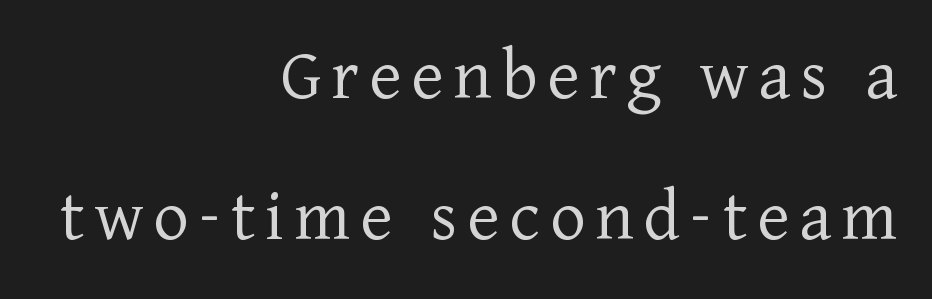
Q: Is the text bold? A: No.
Q: Is the text italic (slanted)? A: No, it is upright.
Q: Is the typeface a serif or a sans-serif typeface? A: Serif.
Q: Is the text underlined? A: No.
Q: How is the paragraph aligned? A: Right-aligned.
Q: Width (condensed, normal, or wide)? A: Normal.
Q: Stroke contrast? A: Low.
Q: x-height? A: Medium.
Q: Monospaced? A: No.
